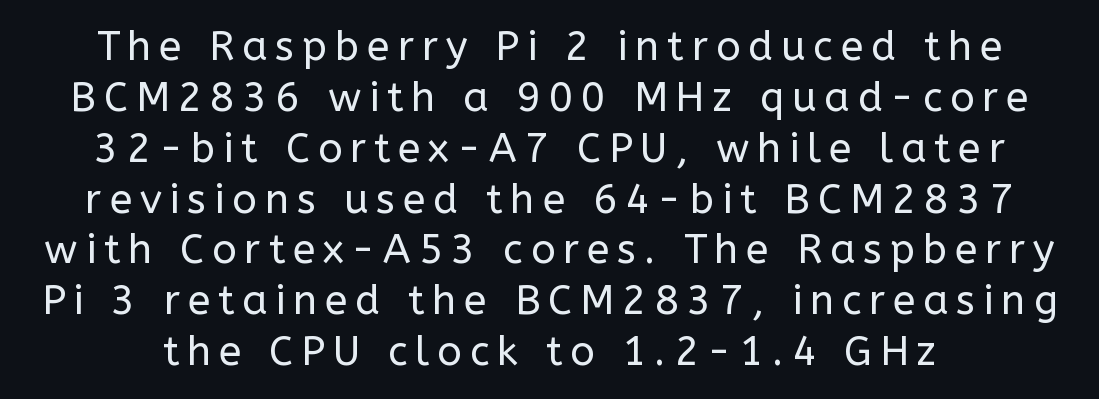
{"serif": "no", "italic": "no", "bold": "no", "weight": "regular", "width": "normal", "stroke_contrast": "low", "x_height": "medium", "monospaced": "no", "underline": "no", "line_spacing_ratio": 1.24, "glyph_px": 41}
